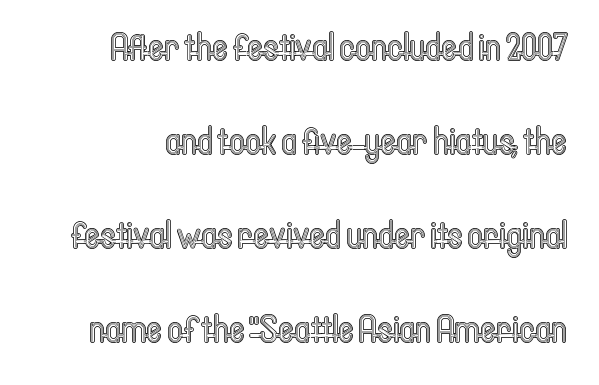
The image shows 38 px condensed type, upright; set loose line spacing (2.47x), normal letter spacing, not underlined; a medium x-height.
